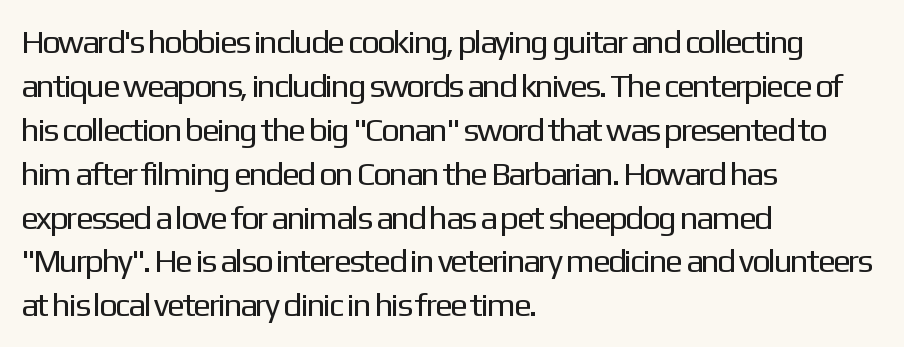
The image shows 33 px regular-weight sans-serif type, upright; set left-aligned, normal line spacing (1.33x), normal letter spacing, not underlined; low stroke contrast and a medium x-height.
